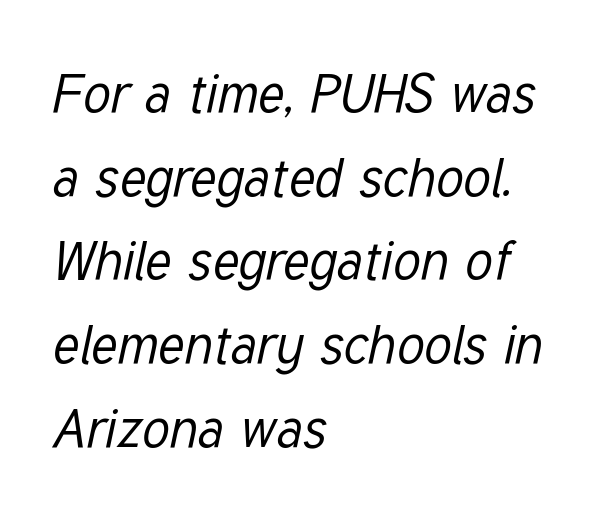
{"italic": "yes", "lean": "right", "slant_degrees": 12, "bold": "no", "weight": "regular", "width": "condensed", "stroke_contrast": "low", "x_height": "medium", "monospaced": "no", "underline": "no", "align": "left", "line_spacing": "normal", "line_spacing_ratio": 1.55, "letter_spacing": "normal", "letter_spacing_em": 0.0, "glyph_px": 54}
